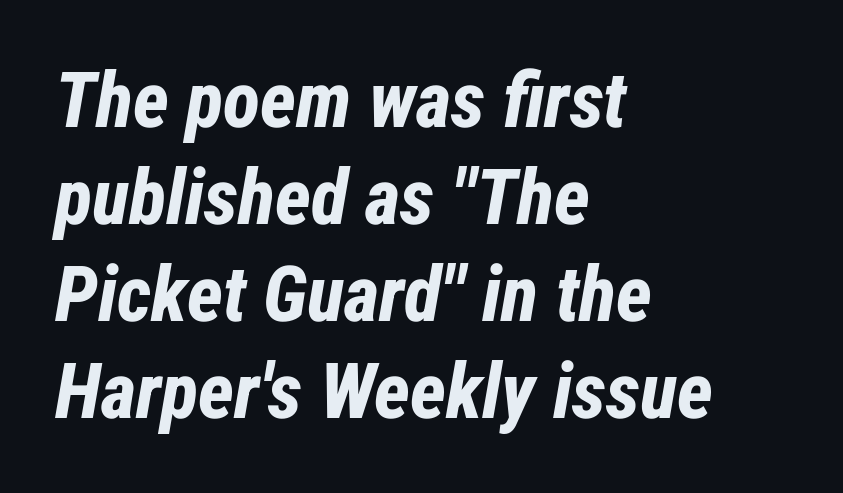
In terms of letterspacing, this is plain default setting. The rendering uses natural spacing where letterforms have individual widths. This sample keeps an unexceptional amount of space between lines. Is the type bold? Yes — the strokes are clearly thick and heavy. Compared with ordinary roman type, these characters are visibly tilted. The text block is weighted toward the left margin, trailing off unevenly rightward.
